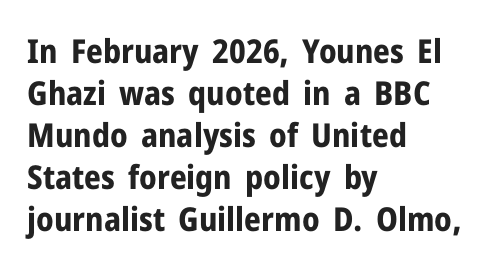
Q: Is the text bold? A: Yes.
Q: Is the text italic (slanted)? A: No, it is upright.
Q: Is the typeface a serif or a sans-serif typeface? A: Sans-serif.
Q: Is the text underlined? A: No.
Q: How is the paragraph aligned? A: Left-aligned.
Q: Is the spacing between letters normal or unusually wide? A: Normal.
Q: Is the spacing between lines tight, normal or loose? A: Normal.
Q: Width (condensed, normal, or wide)? A: Normal.
Q: Stroke contrast? A: Low.
Q: x-height? A: Medium.
Q: Monospaced? A: No.
